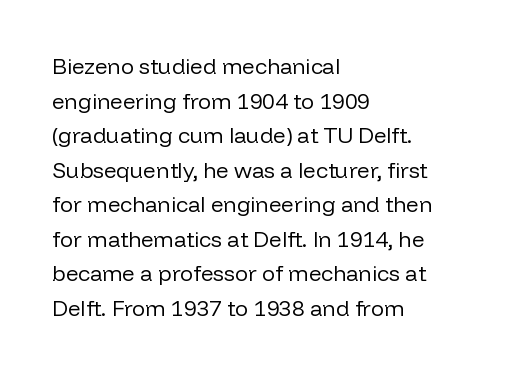
Q: Is the text bold? A: No.
Q: Is the text italic (slanted)? A: No, it is upright.
Q: Is the text underlined? A: No.
Q: How is the paragraph aligned? A: Left-aligned.
Q: Is the spacing between letters normal or unusually wide? A: Normal.
Q: Is the spacing between lines tight, normal or loose? A: Normal.
